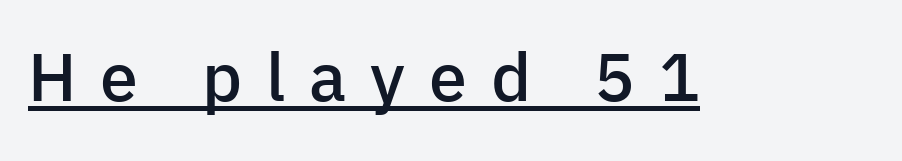
The image shows 68 px semibold sans-serif type, upright; set unusually wide letter spacing (+0.35 em), underlined; low stroke contrast and a medium x-height.
